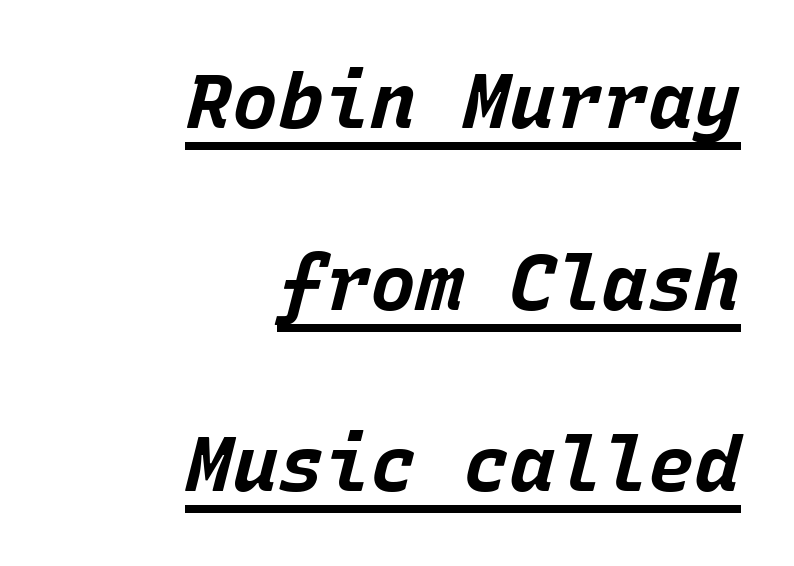
The letters are slanted; this is an italic face. Notice how the passage keeps a crisp vertical edge on the right only. Heavy-handed strokes throughout: this text is bold. Is this a fixed-width face? Yes — each glyph sits in an identical cell.
